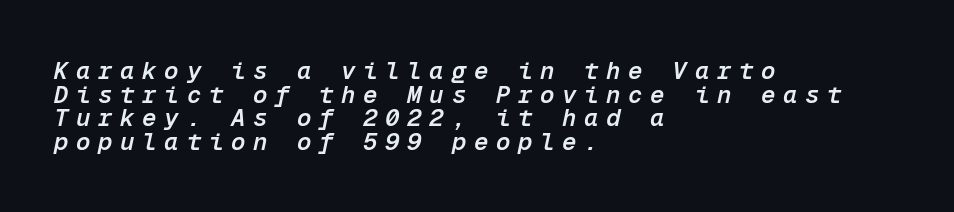
Q: Is the text bold? A: Semi-bold.
Q: Is the text italic (slanted)? A: Yes, it leans right by about 12 degrees.
Q: Is the text underlined? A: No.
Q: How is the paragraph aligned? A: Left-aligned.
Q: Is the spacing between letters normal or unusually wide? A: Unusually wide.
Q: Is the spacing between lines tight, normal or loose? A: Tight.
